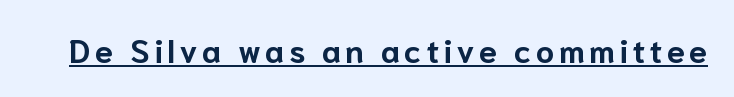
Q: Is the text bold? A: Yes.
Q: Is the text italic (slanted)? A: No, it is upright.
Q: Is the typeface a serif or a sans-serif typeface? A: Sans-serif.
Q: Is the text underlined? A: Yes.
Q: Width (condensed, normal, or wide)? A: Normal.
Q: Stroke contrast? A: Low.
Q: x-height? A: Medium.
Q: Monospaced? A: No.
